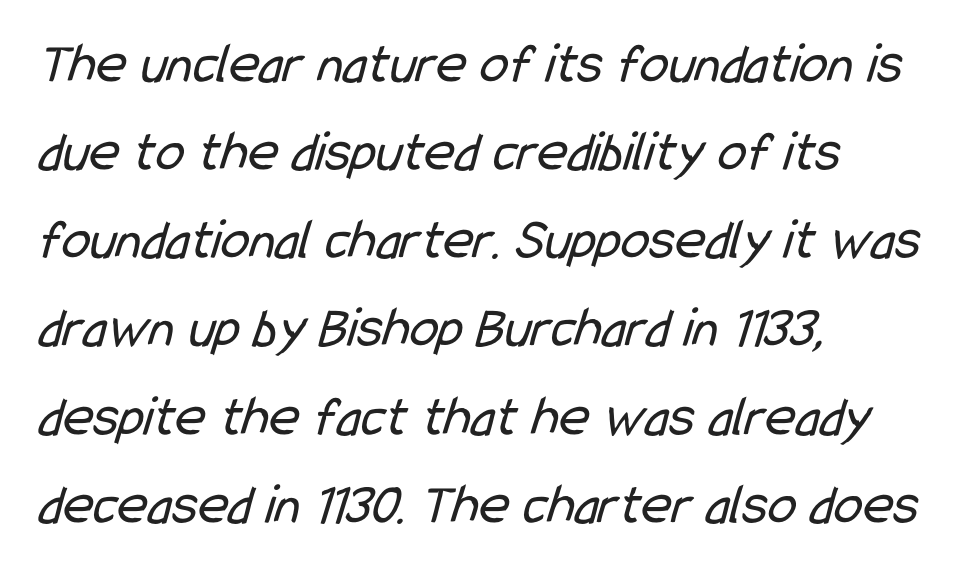
The image shows 58 px regular-weight, condensed sans-serif type; set left-aligned, normal line spacing (1.52x), normal letter spacing, not underlined; low stroke contrast and a medium x-height.
